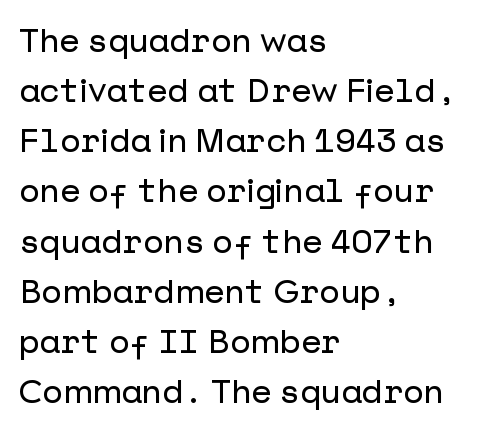
The image shows 33 px sans-serif type, upright; set left-aligned, normal line spacing (1.52x), normal letter spacing, not underlined; low stroke contrast and a medium x-height.
